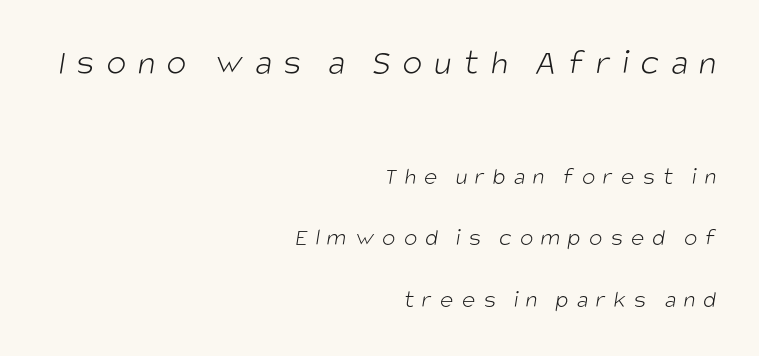
Caption: multi-line text, flush right, ragged left. This sample uses expanded letter spacing, leaving extra air between glyphs. Summary of weight: not heavy and not bold. Looks like regular typesetting: each glyph gets only the width it needs.
